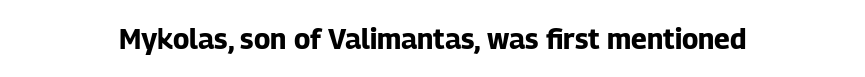
{"serif": "no", "italic": "no", "bold": "yes", "weight": "bold", "width": "normal", "stroke_contrast": "low", "x_height": "medium", "monospaced": "no", "underline": "no", "letter_spacing": "normal", "letter_spacing_em": 0.0, "glyph_px": 28}
